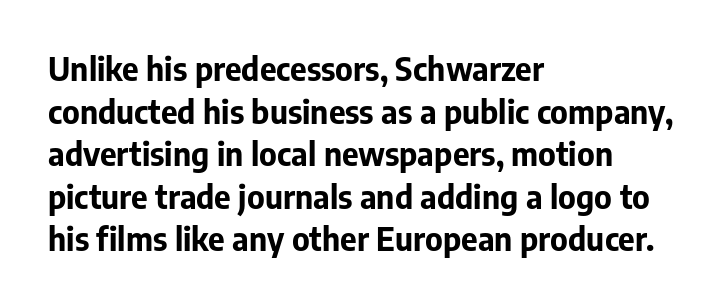
Q: Is the text bold? A: Yes.
Q: Is the text italic (slanted)? A: No, it is upright.
Q: Is the typeface a serif or a sans-serif typeface? A: Sans-serif.
Q: Is the text underlined? A: No.
Q: How is the paragraph aligned? A: Left-aligned.
Q: Is the spacing between letters normal or unusually wide? A: Normal.
Q: Is the spacing between lines tight, normal or loose? A: Normal.
Q: Width (condensed, normal, or wide)? A: Normal.
Q: Stroke contrast? A: Low.
Q: x-height? A: Medium.
Q: Monospaced? A: No.
